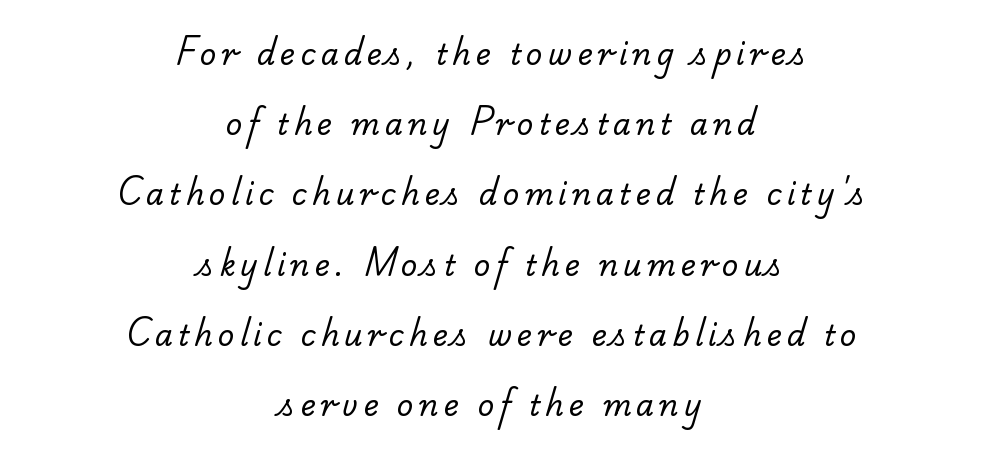
The image shows 29 px regular-weight type; set centered, loose line spacing (2.42x), not underlined; low stroke contrast and a small x-height.
